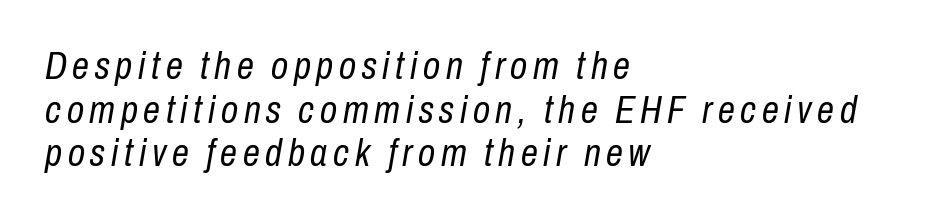
The image shows 38 px regular-weight, condensed type, italic (leaning right); set left-aligned, tight line spacing (1.15x), not underlined; low stroke contrast and a medium x-height.
